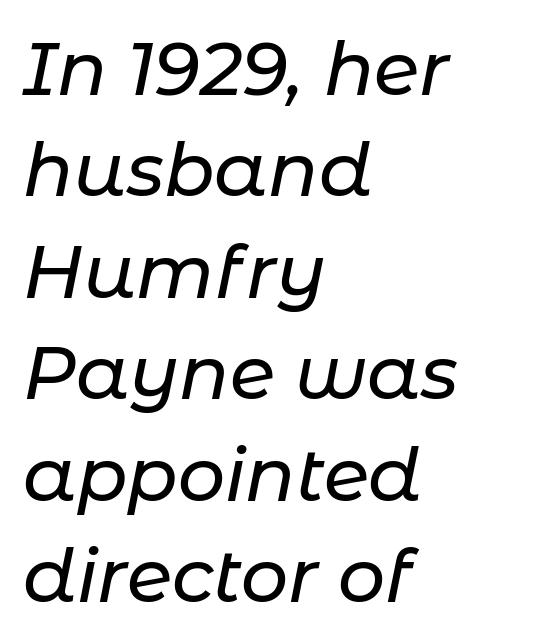
Q: Is the text italic (slanted)? A: Yes, it leans right by about 11 degrees.
Q: Is the text underlined? A: No.
Q: How is the paragraph aligned? A: Left-aligned.
Q: Is the spacing between letters normal or unusually wide? A: Normal.
Q: Is the spacing between lines tight, normal or loose? A: Normal.
Q: Width (condensed, normal, or wide)? A: Normal.
Q: Stroke contrast? A: Low.
Q: x-height? A: Medium.
Q: Monospaced? A: No.
